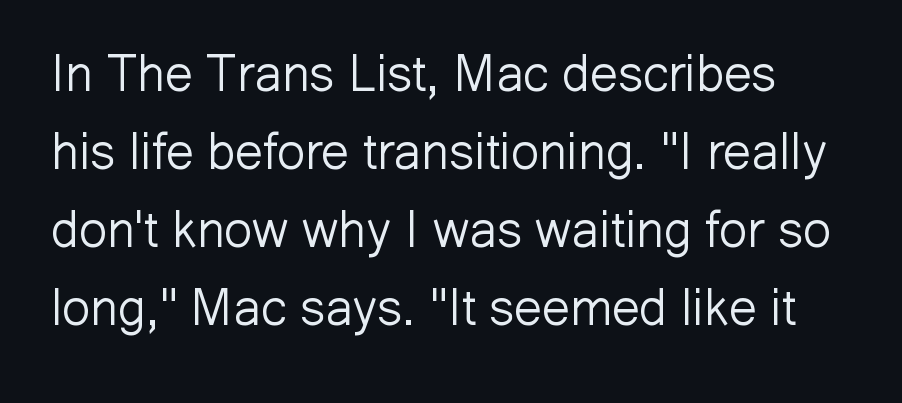
The zone under the glyphs is completely vacant. Observe the ordinary spacing: letters are neighbours, not strangers. Characters remain perfectly vertical along every line. These lines are rendered in a variable-pitch font. The face used here is a sans, in the tradition of grotesques and geometrics.
